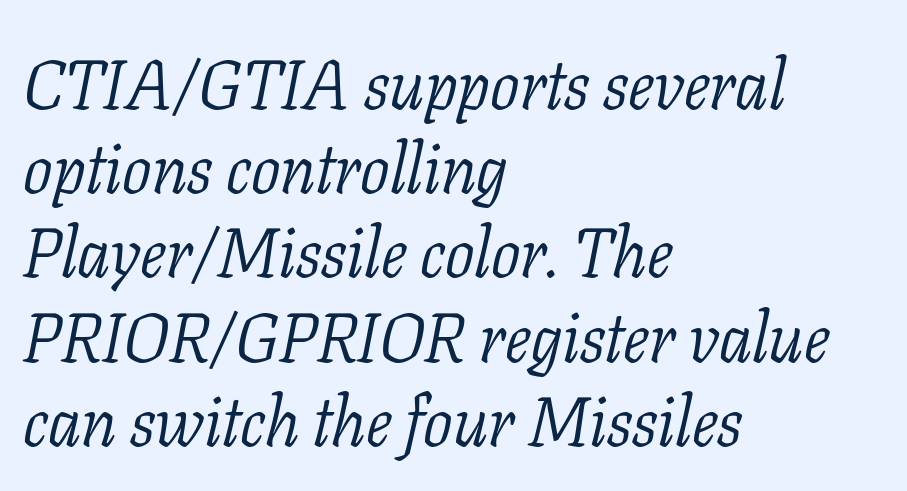
The image shows 69 px light serif type, italic (leaning right); set left-aligned, line spacing 1.22x, normal letter spacing, not underlined; low stroke contrast and a medium x-height.
